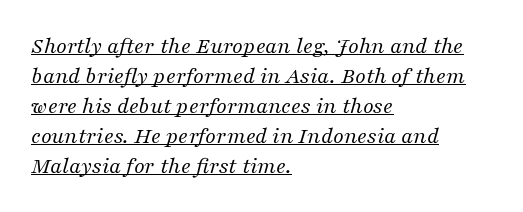
Short note: letters normally spaced. What's the leading like? Ordinary, nothing unusual. The sample's only ornament is a line tracing under the words. The axis of the letterforms is tilted away from vertical. The typesetter chose a ragged-right arrangement here. The weight would be labelled regular, book, light, or lighter still.
